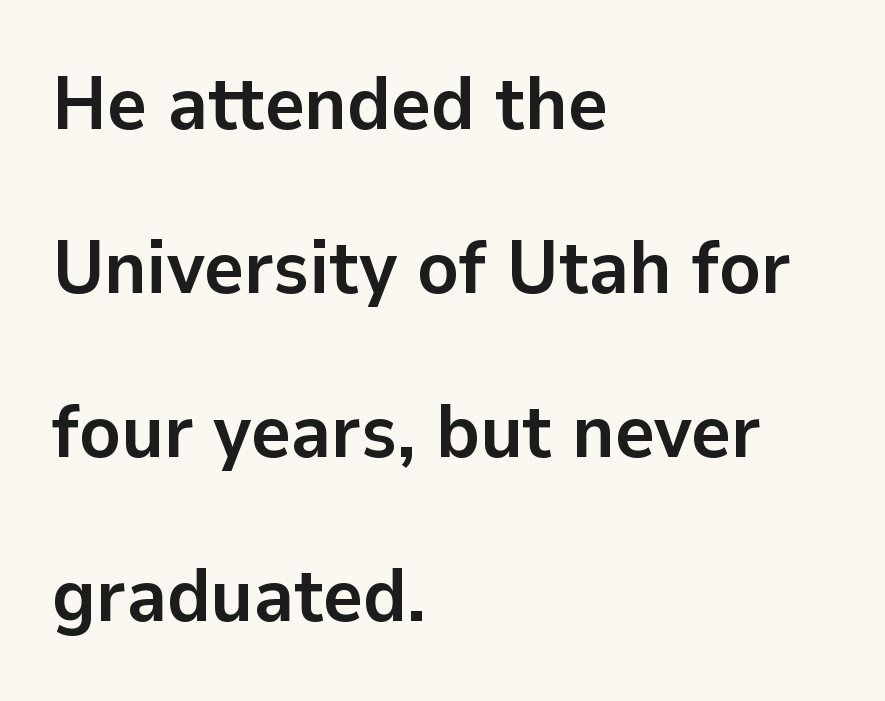
Alignment: flush left. Leading: increased. Short note: letters normally spaced. Here the designer chose a conventional face with non-uniform glyph widths. Descender tails drop into unmarked territory.
